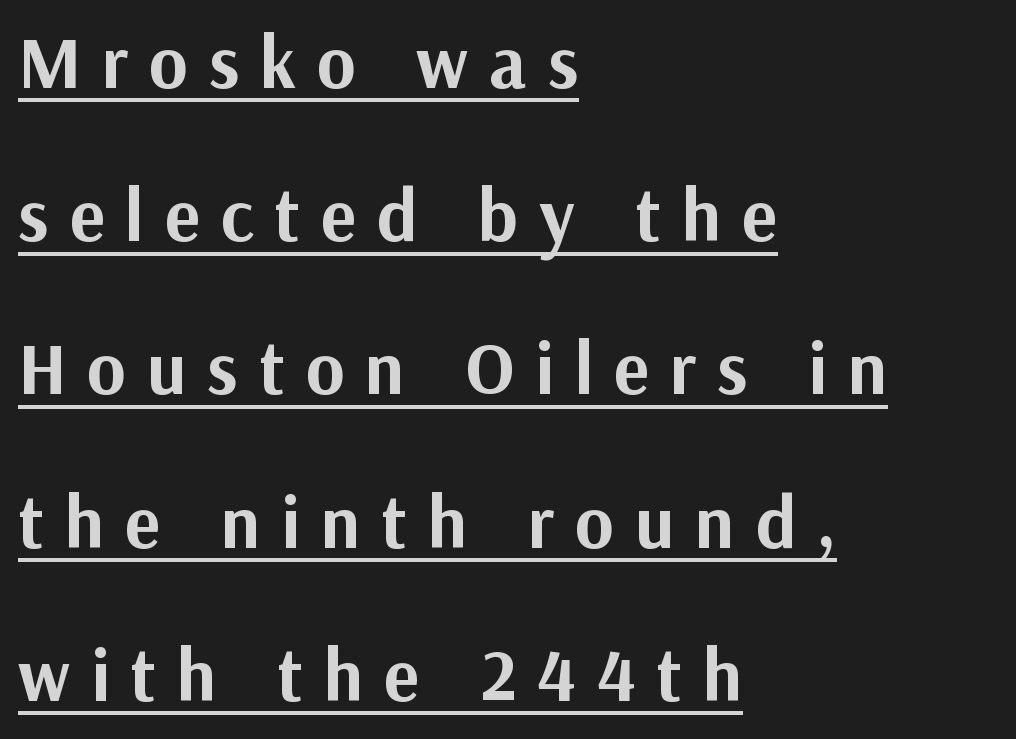
Q: Is the text bold? A: Yes.
Q: Is the text italic (slanted)? A: No, it is upright.
Q: Is the typeface a serif or a sans-serif typeface? A: Sans-serif.
Q: Is the text underlined? A: Yes.
Q: How is the paragraph aligned? A: Left-aligned.
Q: Is the spacing between letters normal or unusually wide? A: Unusually wide.
Q: Is the spacing between lines tight, normal or loose? A: Loose.
Q: Width (condensed, normal, or wide)? A: Normal.
Q: Stroke contrast? A: Medium.
Q: x-height? A: Medium.
Q: Monospaced? A: No.
